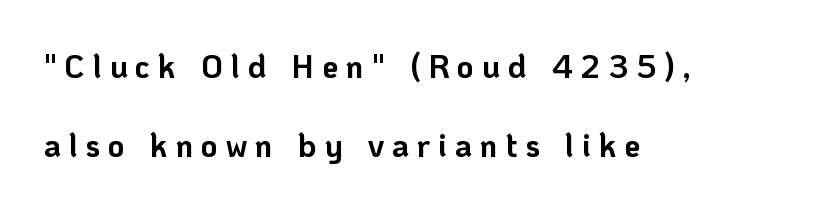
The face used here has the dense, thick strokes of a bold. If you drew a line through each stem, it would be perfectly vertical. A bare baseline throughout the passage. These lines stand farther apart than default settings would place them. The passage shown is typeset with a sans-serif family. Varying glyph widths throughout — classic text-font behaviour.
